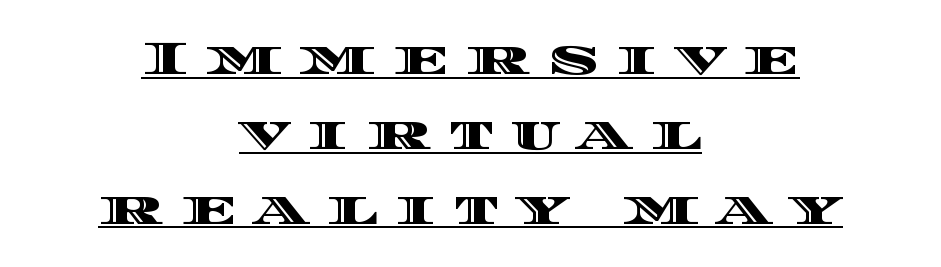
Q: Is the text italic (slanted)? A: No, it is upright.
Q: Is the text underlined? A: Yes.
Q: How is the paragraph aligned? A: Centered.
Q: Is the spacing between letters normal or unusually wide? A: Unusually wide.
Q: Is the spacing between lines tight, normal or loose? A: Normal.
Q: Width (condensed, normal, or wide)? A: Wide.
Q: x-height? A: Large.
Q: Monospaced? A: No.
